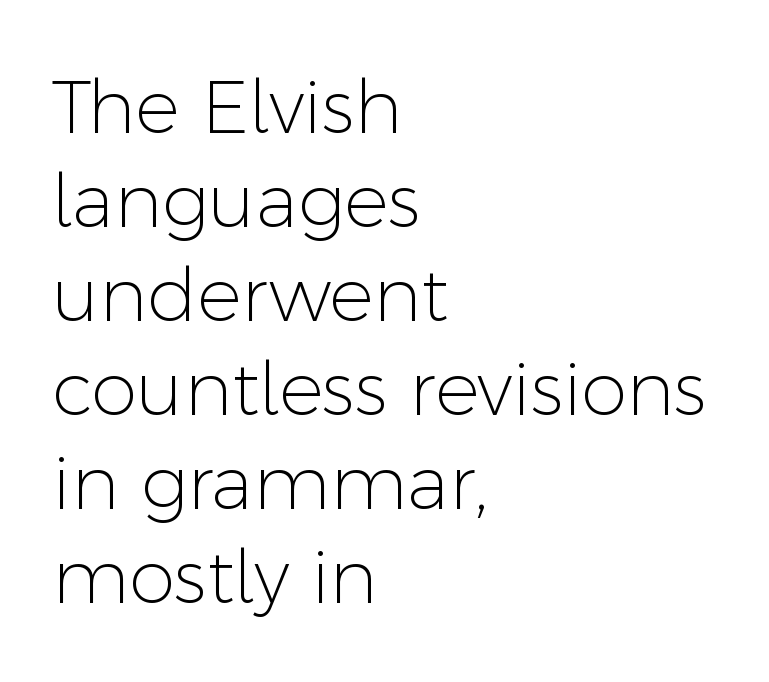
The image shows 74 px light sans-serif type, upright; set left-aligned, normal line spacing (1.27x), normal letter spacing, not underlined; low stroke contrast and a medium x-height.
